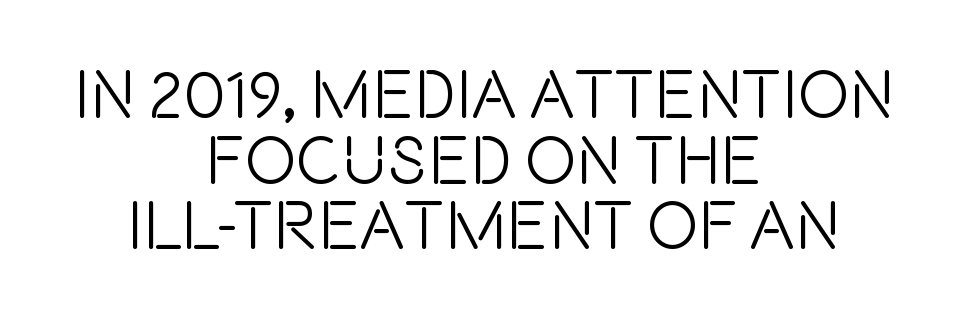
{"serif": "no", "italic": "no", "bold": "no", "weight": "light", "width": "condensed", "stroke_contrast": "low", "x_height": "large", "monospaced": "no", "underline": "no", "align": "center", "line_spacing": "tight", "line_spacing_ratio": 0.95, "letter_spacing": "normal", "letter_spacing_em": 0.0, "glyph_px": 69}
